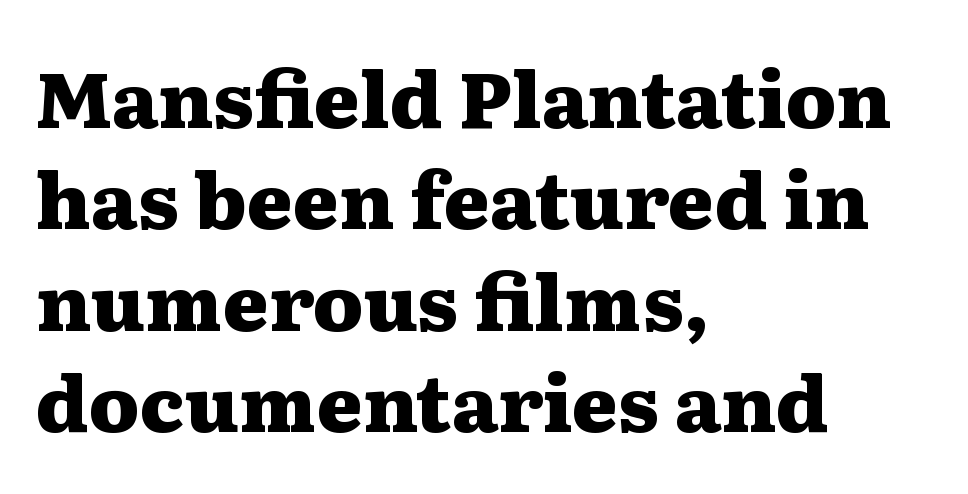
Default kerning and tracking; the words read as compact shapes. The letters carry serifs — small finishing strokes at the ends of their stems. The area under the type is left untouched. Typographic density is high because the face is bold.
